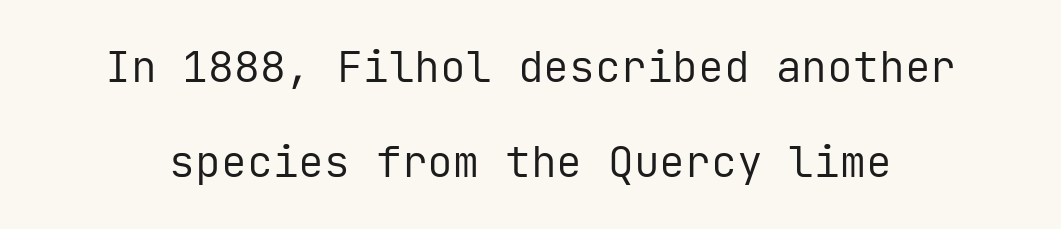
The image shows 43 px regular-weight sans-serif type, upright, monospaced; set loose line spacing (2.2x), normal letter spacing, not underlined; low stroke contrast and a medium x-height.
